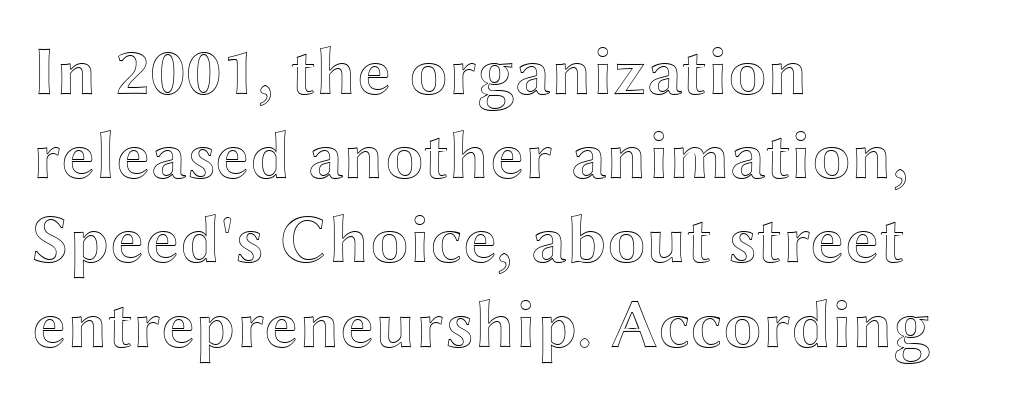
{"italic": "no", "width": "wide", "x_height": "medium", "monospaced": "no", "underline": "no", "align": "left", "line_spacing_ratio": 1.22, "letter_spacing": "normal", "letter_spacing_em": 0.0, "glyph_px": 69}
